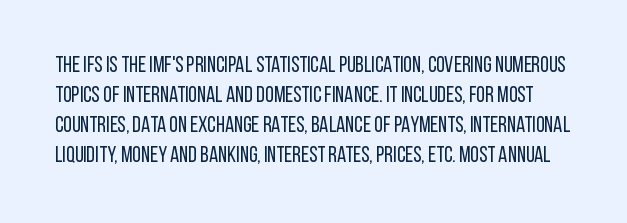
{"italic": "no", "bold": "no", "underline": "no", "line_spacing": "normal", "line_spacing_ratio": 1.36, "letter_spacing": "normal", "letter_spacing_em": 0.0, "glyph_px": 22}
